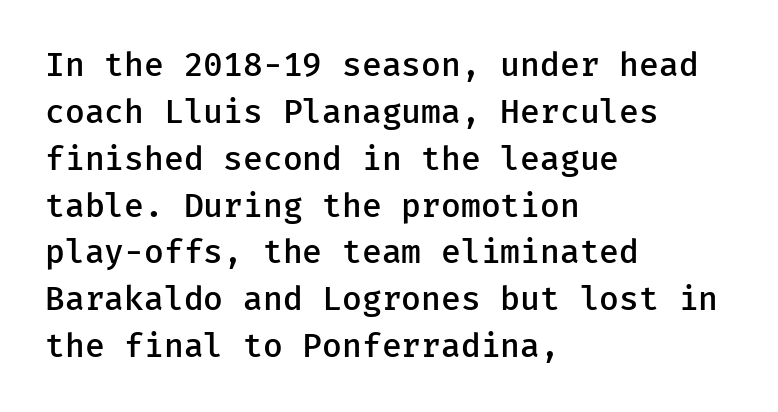
The image shows 33 px semibold sans-serif type, upright; set left-aligned, normal line spacing (1.42x), normal letter spacing, not underlined; low stroke contrast and a medium x-height.
